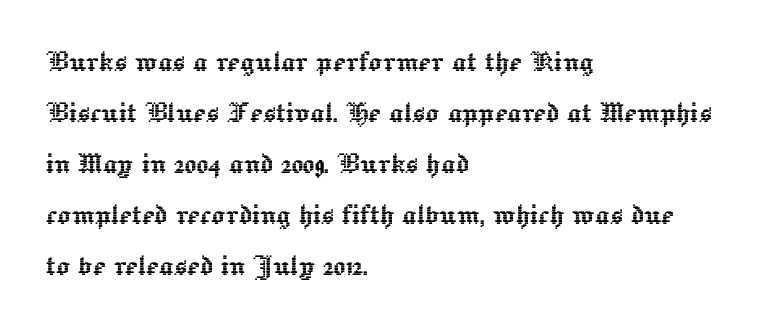
Each letter keeps its own natural width here, so spacing adapts to shape. The font's upright variant was chosen for this text. You could call the tracking neutral — neither tight nor loose. Words float on clear page, feet unadorned. All the whitespace from short lines collects on the right. Evenly set lines give the paragraph a standard silhouette.
